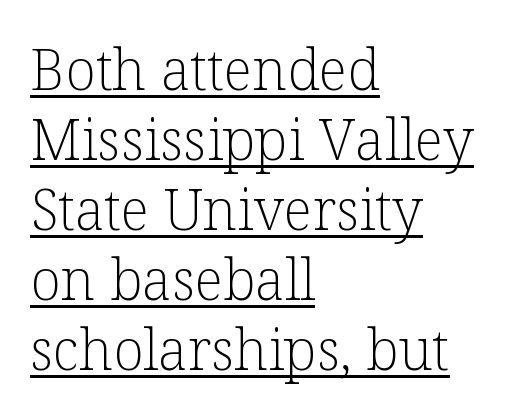
Ascenders rise straight up at ninety degrees. Serifs: yes, visible at the terminals of the letterforms. A continuous stroke trails under the words, as in a hyperlink. Caption: standard tracking, unaltered. Unbolded letterforms with no extra heft.
